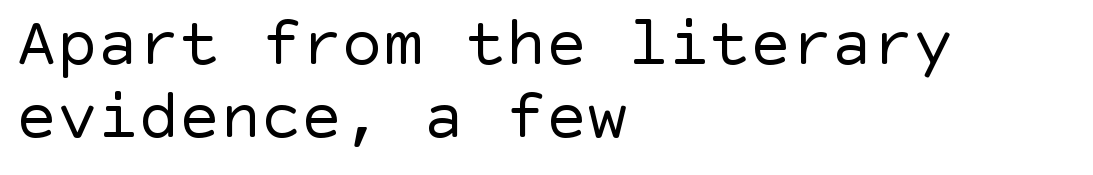
{"serif": "no", "italic": "no", "bold": "no", "weight": "regular", "width": "normal", "x_height": "large", "underline": "no", "align": "left", "line_spacing": "tight", "line_spacing_ratio": 1.07, "letter_spacing": "normal", "letter_spacing_em": 0.0, "glyph_px": 68}
